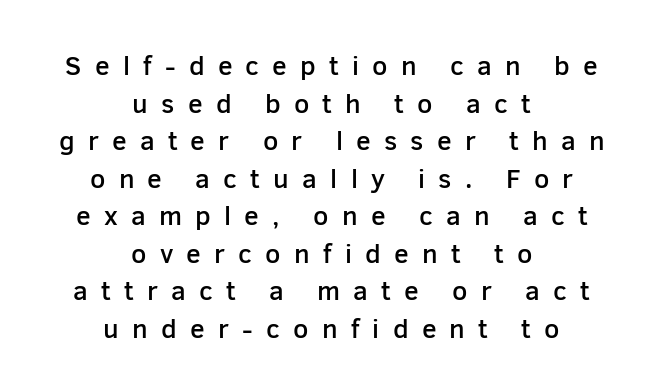
The image shows 27 px text type, upright; set centered, normal line spacing (1.39x), unusually wide letter spacing (+0.49 em), not underlined.
